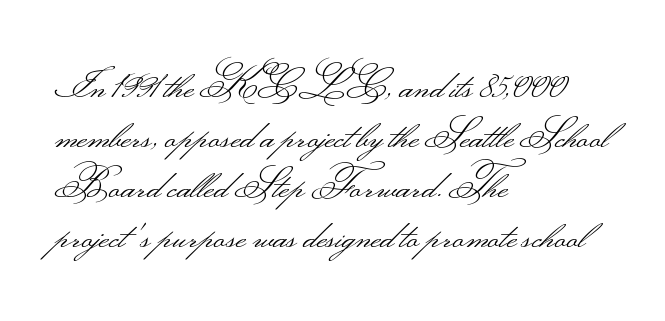
{"serif": "no", "bold": "no", "weight": "light", "width": "wide", "stroke_contrast": "medium", "monospaced": "no", "underline": "no", "align": "left", "line_spacing": "normal", "line_spacing_ratio": 1.28, "letter_spacing": "normal", "letter_spacing_em": 0.0, "glyph_px": 39}
